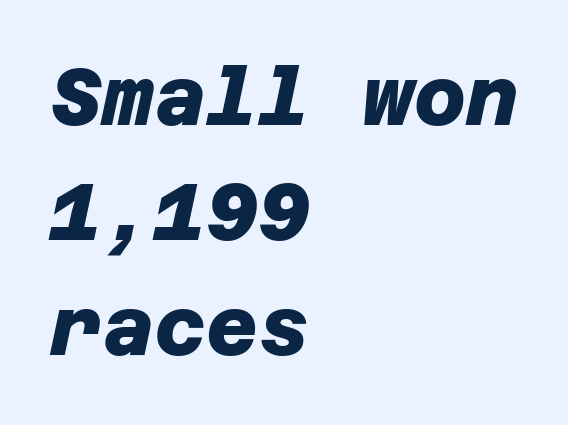
The image shows 80 px heavy sans-serif type; set left-aligned, normal line spacing (1.44x), normal letter spacing, not underlined; low stroke contrast and a large x-height.
